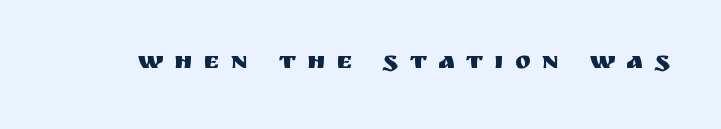
The image shows 24 px text type, upright; set unusually wide letter spacing (+0.47 em), not underlined.
